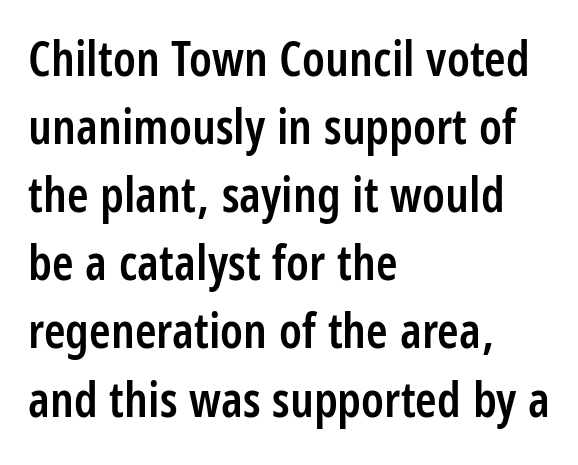
{"serif": "no", "italic": "no", "bold": "semi", "weight": "semibold", "width": "condensed", "stroke_contrast": "low", "x_height": "large", "monospaced": "no", "underline": "no", "align": "left", "line_spacing": "normal", "line_spacing_ratio": 1.39, "letter_spacing": "normal", "letter_spacing_em": 0.0, "glyph_px": 49}
